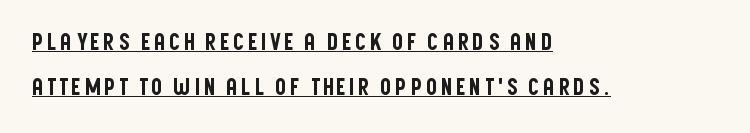
{"italic": "no", "underline": "yes", "align": "left", "line_spacing": "loose", "line_spacing_ratio": 1.94, "glyph_px": 23}
